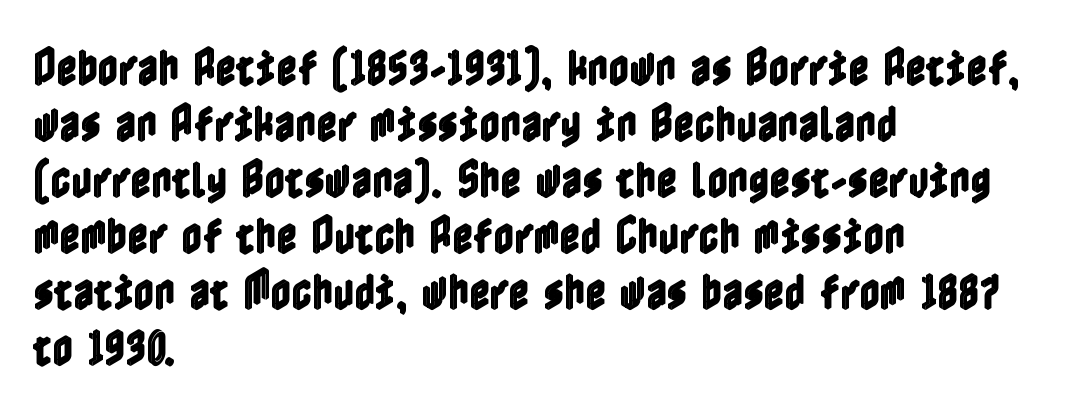
No word sits above an underline. Vertically, the passage feels balanced, rows spaced as you'd expect. The type sits square on the baseline with zero lean. The compositor pushed each line to the left boundary.
